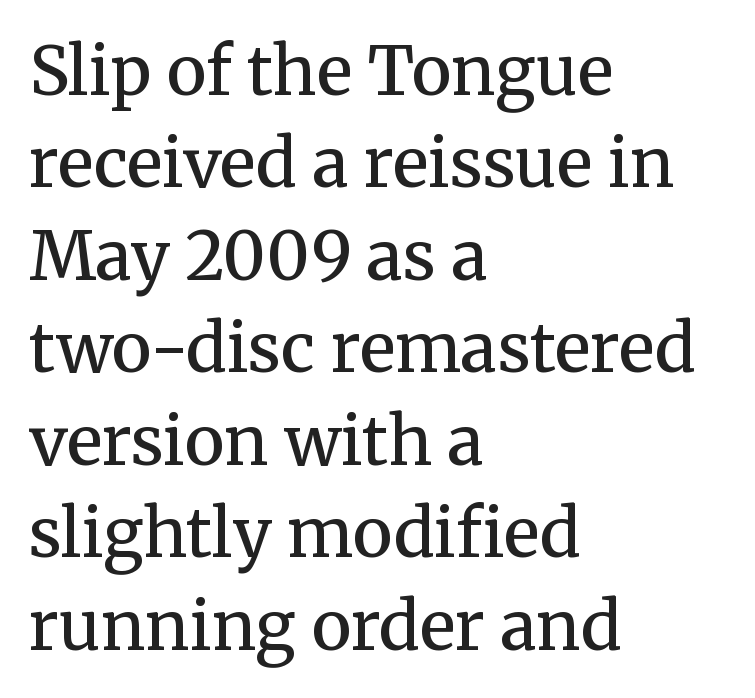
The image shows 67 px semibold serif type, upright; set left-aligned, normal line spacing (1.38x), normal letter spacing, not underlined; medium stroke contrast and a medium x-height.
